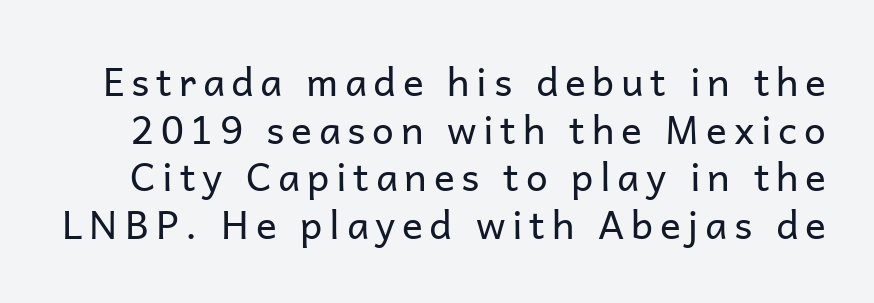
{"serif": "no", "italic": "no", "bold": "no", "weight": "regular", "width": "normal", "stroke_contrast": "low", "x_height": "medium", "monospaced": "no", "underline": "no", "line_spacing_ratio": 1.22, "glyph_px": 39}
